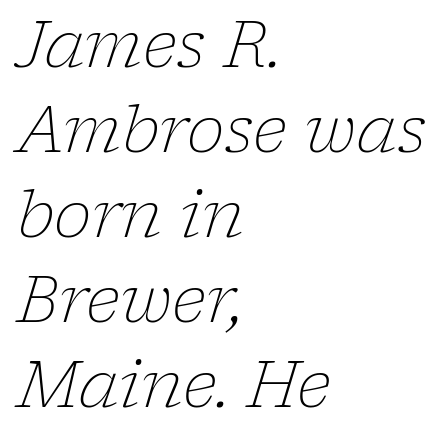
Q: Is the text bold? A: No.
Q: Is the text italic (slanted)? A: Yes, it leans right by about 17 degrees.
Q: Is the typeface a serif or a sans-serif typeface? A: Serif.
Q: Is the text underlined? A: No.
Q: How is the paragraph aligned? A: Left-aligned.
Q: Is the spacing between letters normal or unusually wide? A: Normal.
Q: Is the spacing between lines tight, normal or loose? A: Normal.
Q: Width (condensed, normal, or wide)? A: Normal.
Q: Stroke contrast? A: Low.
Q: x-height? A: Medium.
Q: Monospaced? A: No.
